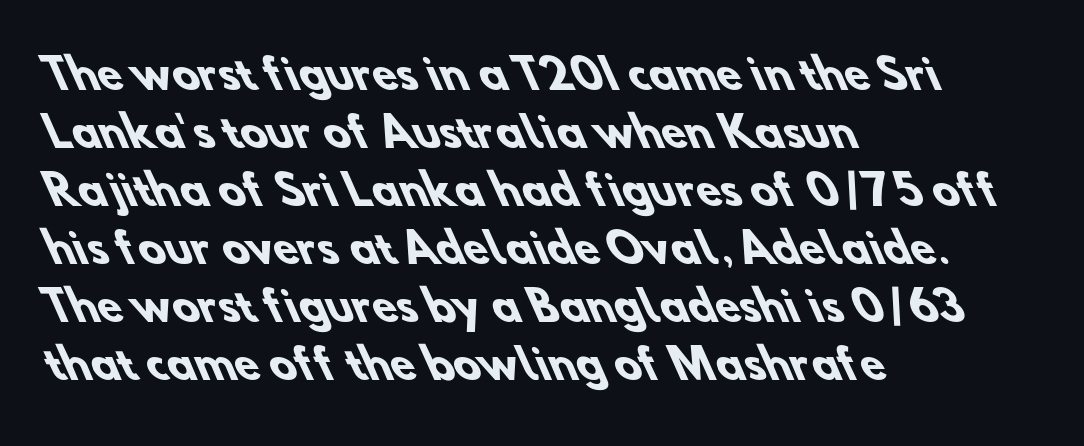
The image shows 40 px heavy sans-serif type; set left-aligned, normal line spacing (1.45x), normal letter spacing, not underlined; low stroke contrast and a small x-height.
